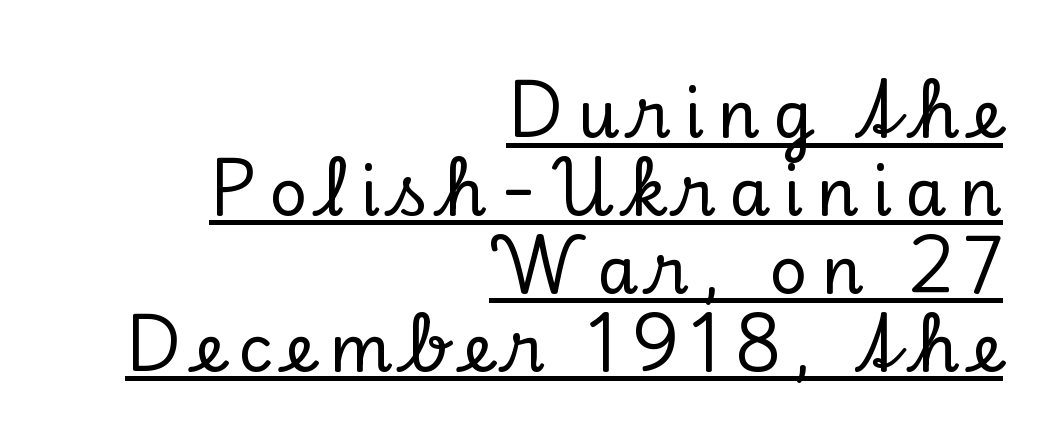
The image shows 66 px text type, upright; set right-aligned, line spacing 1.18x, unusually wide letter spacing (+0.2 em), underlined; low stroke contrast and a small x-height.
